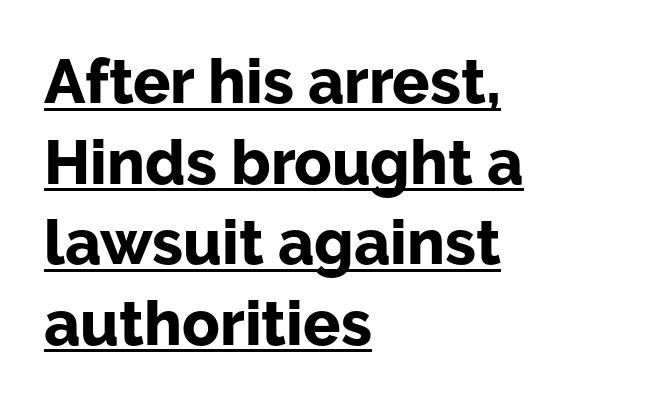
The image shows 62 px bold sans-serif type, upright; set left-aligned, normal line spacing (1.3x), normal letter spacing, underlined; low stroke contrast and a medium x-height.
